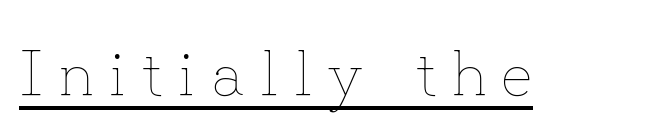
{"italic": "no", "bold": "no", "weight": "thin", "width": "normal", "stroke_contrast": "low", "x_height": "small", "monospaced": "no", "underline": "yes", "letter_spacing": "wide", "letter_spacing_em": 0.24, "glyph_px": 65}
